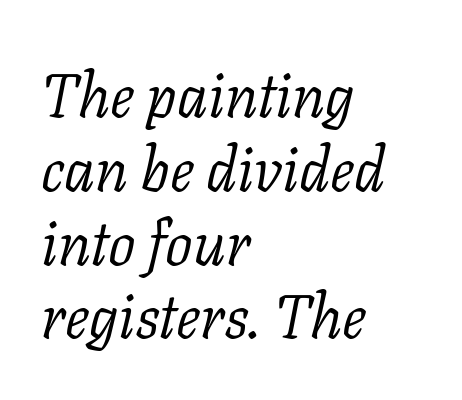
Each word holds together tightly as a unit, with standard inter-letter gaps. Think of a printed novel: that variable character pitch is what you see here. Classification — serif. Compared with a typical body face, this is equally light or lighter still. The text carries the slant typical of an italic or oblique font.
